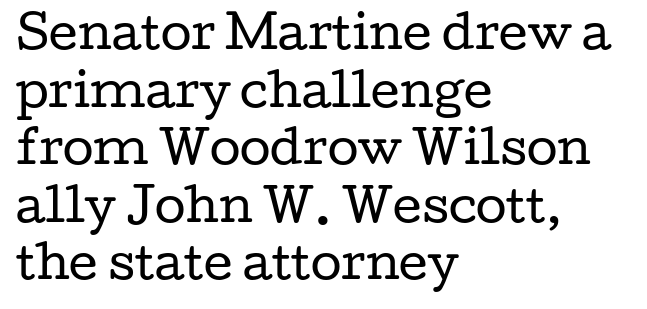
The image shows 45 px regular-weight, wide serif type, upright; set left-aligned, normal line spacing (1.28x), normal letter spacing, not underlined; low stroke contrast and a medium x-height.
